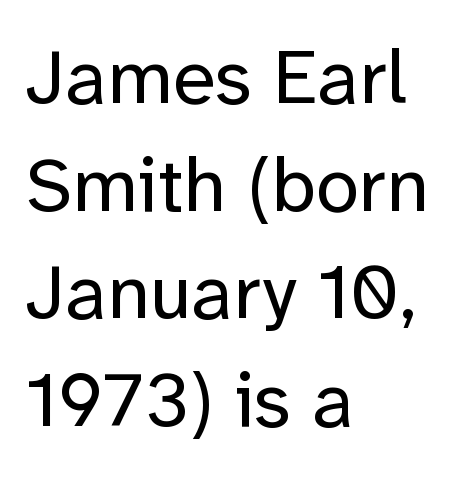
The image shows 78 px regular-weight sans-serif type, upright; set left-aligned, normal line spacing (1.38x), normal letter spacing, not underlined; low stroke contrast and a medium x-height.
